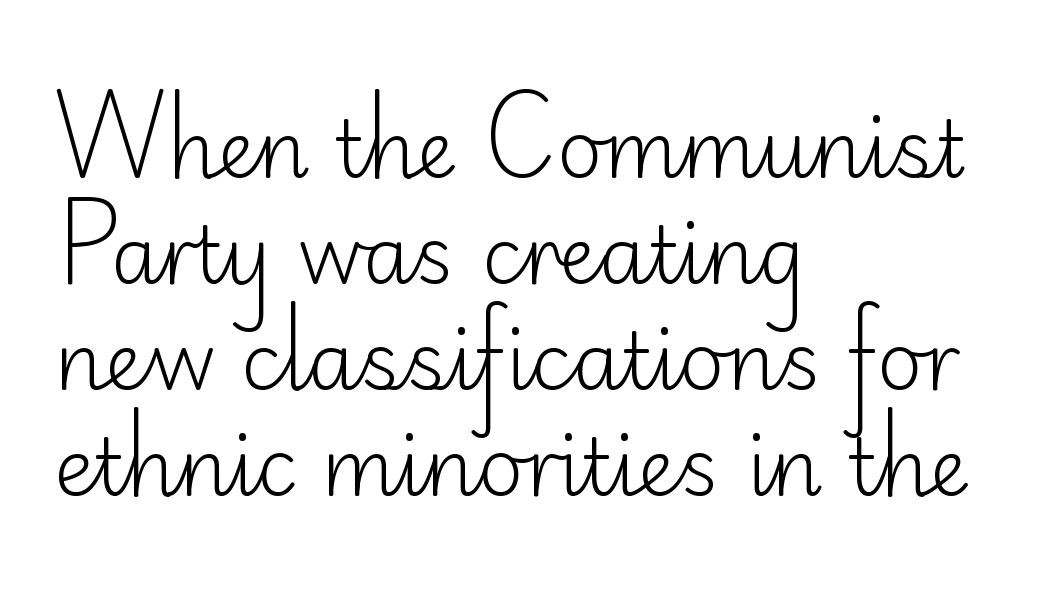
The image shows 79 px light sans-serif type, upright; set left-aligned, normal line spacing (1.34x), normal letter spacing, not underlined; low stroke contrast and a small x-height.
